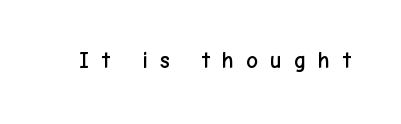
The image shows 23 px text type, upright; set unusually wide letter spacing (+0.5 em), not underlined.
